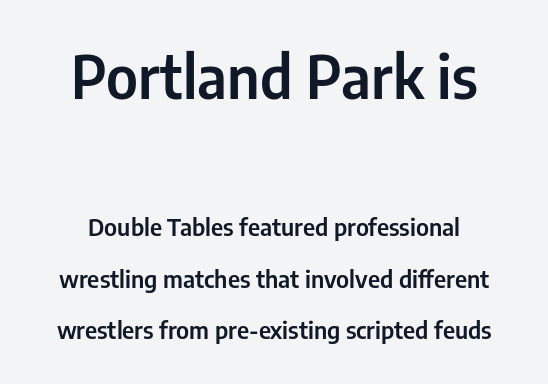
{"serif": "no", "italic": "no", "width": "condensed", "stroke_contrast": "low", "x_height": "medium", "monospaced": "no", "underline": "no", "line_spacing": "loose", "line_spacing_ratio": 2.14, "letter_spacing": "normal", "letter_spacing_em": 0.0, "larger_block": "first", "size_ratio": 2.46, "glyph_px": 59}
